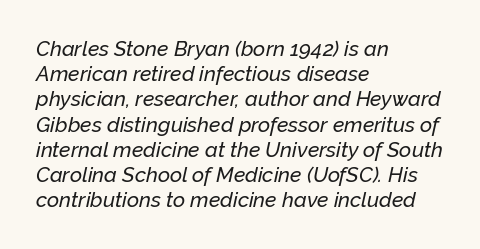
{"italic": "yes", "lean": "right", "slant_degrees": 12, "underline": "no", "align": "left", "line_spacing_ratio": 1.2, "letter_spacing": "normal", "letter_spacing_em": 0.0, "glyph_px": 21}
